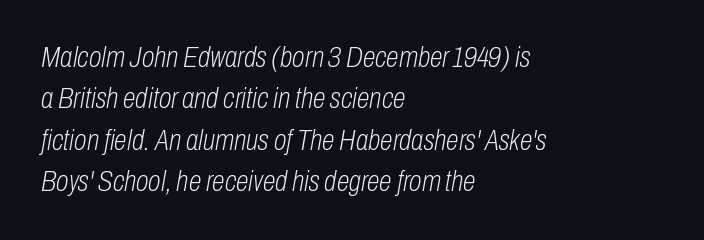
The image shows 29 px light, condensed type, italic (leaning right); set left-aligned, normal line spacing (1.43x), normal letter spacing, not underlined; low stroke contrast and a medium x-height.
